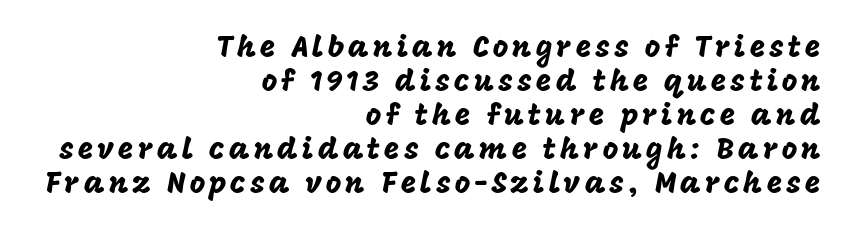
Q: Is the text italic (slanted)? A: Yes.
Q: Is the typeface a serif or a sans-serif typeface? A: Sans-serif.
Q: Is the text underlined? A: No.
Q: How is the paragraph aligned? A: Right-aligned.
Q: Is the spacing between lines tight, normal or loose? A: Tight.
Q: Width (condensed, normal, or wide)? A: Normal.
Q: Stroke contrast? A: Low.
Q: x-height? A: Large.
Q: Monospaced? A: No.
